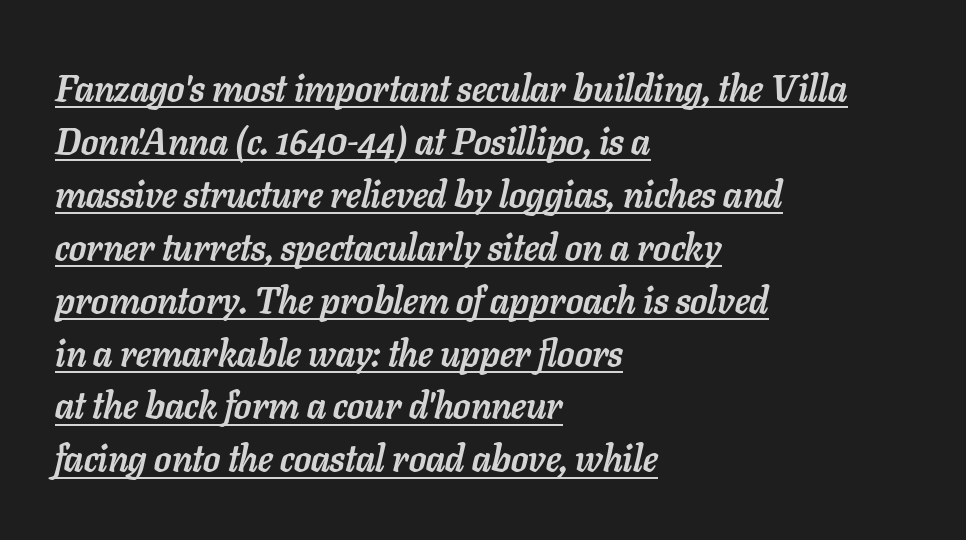
{"italic": "yes", "lean": "right", "slant_degrees": 11, "bold": "yes", "weight": "semibold", "width": "normal", "stroke_contrast": "low", "x_height": "medium", "monospaced": "no", "underline": "yes", "align": "left", "line_spacing": "normal", "line_spacing_ratio": 1.43, "letter_spacing": "normal", "letter_spacing_em": 0.0, "glyph_px": 37}
